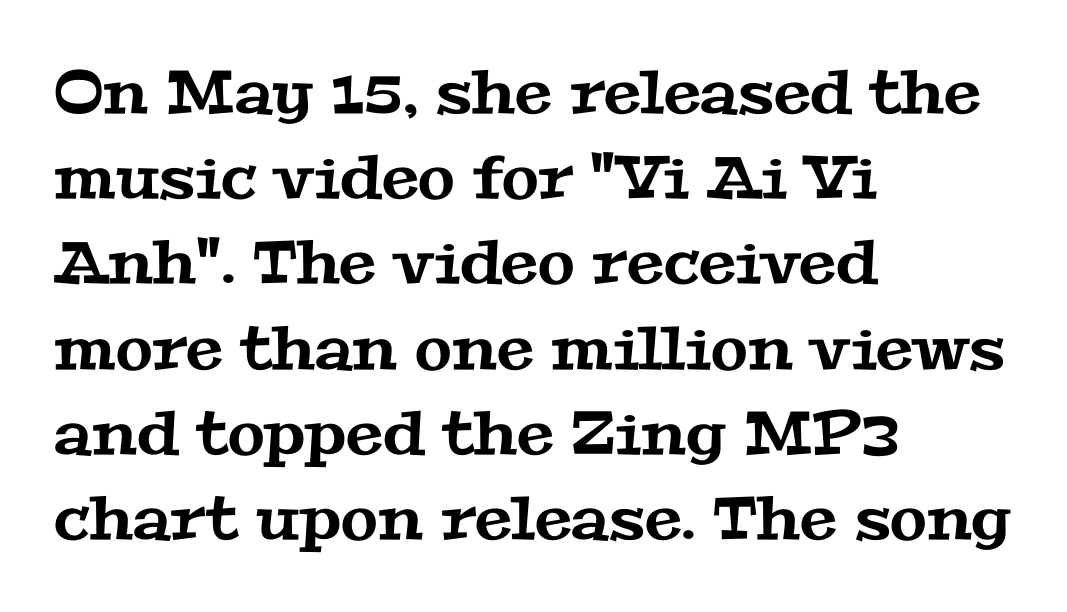
Q: Is the typeface a serif or a sans-serif typeface? A: Serif.
Q: Is the text underlined? A: No.
Q: How is the paragraph aligned? A: Left-aligned.
Q: Is the spacing between letters normal or unusually wide? A: Normal.
Q: Is the spacing between lines tight, normal or loose? A: Normal.
Q: Width (condensed, normal, or wide)? A: Wide.
Q: Stroke contrast? A: Medium.
Q: x-height? A: Medium.
Q: Monospaced? A: No.
